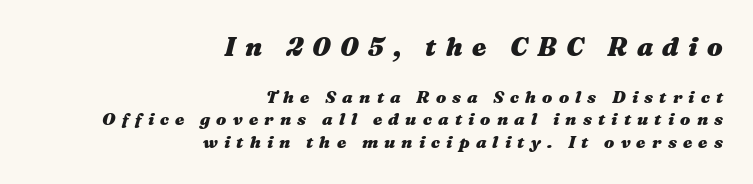
Q: Is the text bold? A: Yes.
Q: Is the text italic (slanted)? A: Yes, it leans right by about 16 degrees.
Q: Is the text underlined? A: No.
Q: How is the paragraph aligned? A: Right-aligned.
Q: Is the spacing between letters normal or unusually wide? A: Unusually wide.
Q: Is the spacing between lines tight, normal or loose? A: Normal.
Q: Which block of text is set in a larger size, the first (top) or the second (bottom)? A: The first (top) one.
